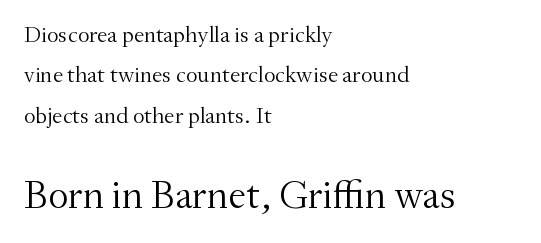
The image shows 40 px light serif type, upright; set left-aligned, line spacing 1.76x, normal letter spacing, not underlined; the second (bottom) block is 1.74x larger; medium stroke contrast and a small x-height.
